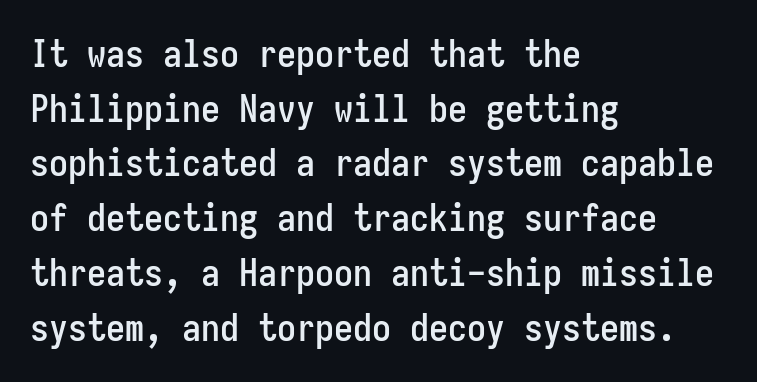
{"serif": "no", "italic": "no", "width": "condensed", "stroke_contrast": "low", "x_height": "medium", "monospaced": "yes", "underline": "no", "align": "left", "line_spacing": "normal", "line_spacing_ratio": 1.44, "letter_spacing": "normal", "letter_spacing_em": 0.0, "glyph_px": 38}
